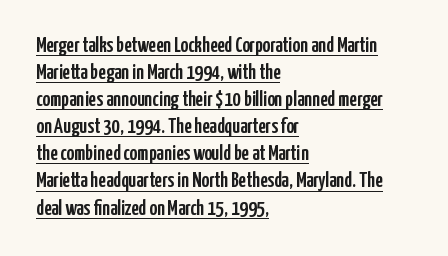
Has an underline been added? It has. If you measured baseline to baseline, you'd find a middling distance. A student would call this left alignment; a typographer would say flush left, rag right. The letters stand straight up with perfectly vertical stems. Honestly, the letter spacing is just normal — you wouldn't notice it.
